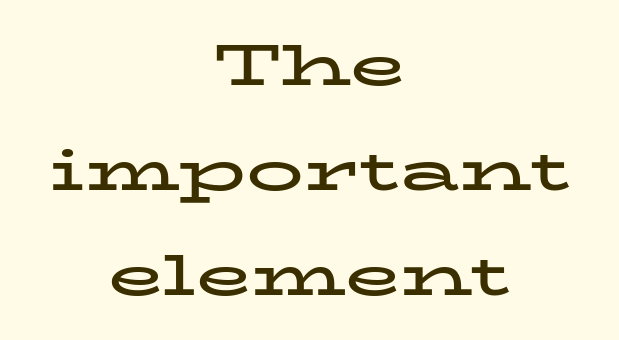
The image shows 57 px bold, wide serif type, upright; set centered, line spacing 1.84x, normal letter spacing, not underlined; low stroke contrast and a medium x-height.
